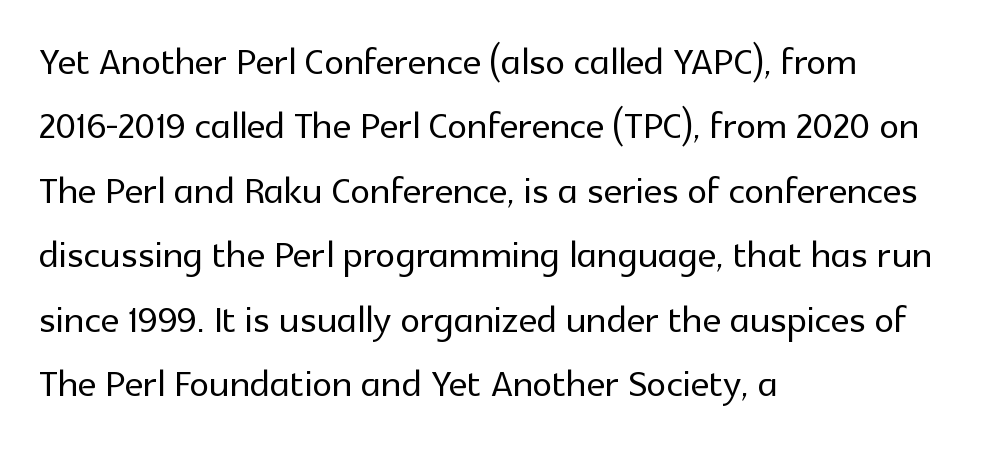
The image shows 50 px sans-serif type, upright; set left-aligned, normal line spacing (1.29x), normal letter spacing, not underlined; a medium x-height.
